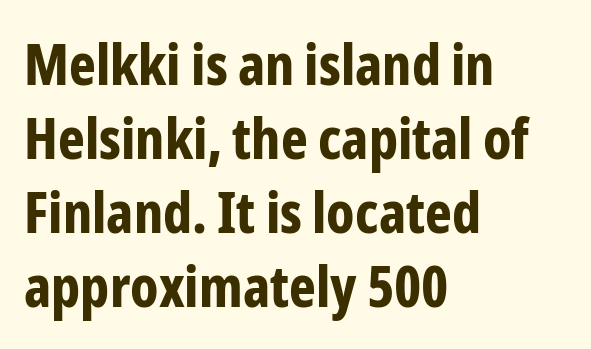
{"serif": "no", "italic": "no", "bold": "yes", "weight": "bold", "width": "condensed", "stroke_contrast": "low", "x_height": "medium", "monospaced": "no", "underline": "no", "align": "left", "line_spacing": "normal", "line_spacing_ratio": 1.3, "letter_spacing": "normal", "letter_spacing_em": 0.0, "glyph_px": 57}
